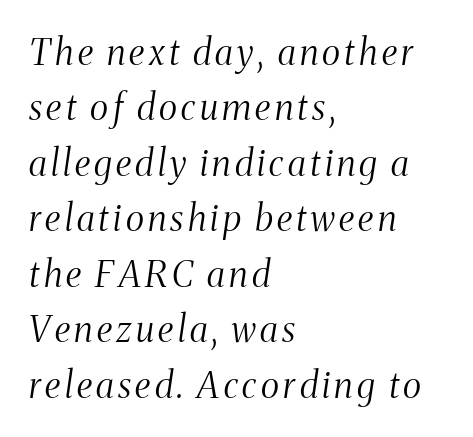
Note the varied advance widths — an 'i' is clearly narrower than an 'm'. Horizontally, the lines are justified to the leading edge only. This reads as an unemphasized weight, regular at the heaviest. This sample uses a serif face. The font's italic variant was chosen for this text.
